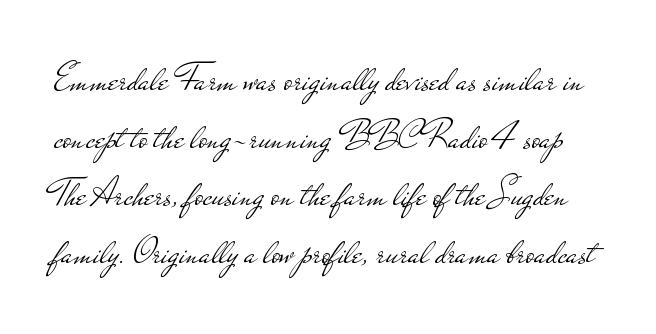
The image shows 40 px light, wide sans-serif type; set normal line spacing (1.44x), normal letter spacing, not underlined; low stroke contrast and a small x-height.
